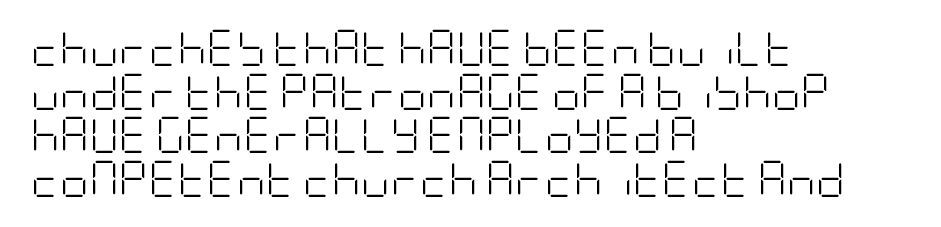
{"serif": "no", "italic": "no", "bold": "no", "weight": "light", "width": "condensed", "stroke_contrast": "low", "x_height": "large", "underline": "no", "align": "left", "line_spacing_ratio": 1.21, "letter_spacing": "normal", "letter_spacing_em": 0.0, "glyph_px": 36}
